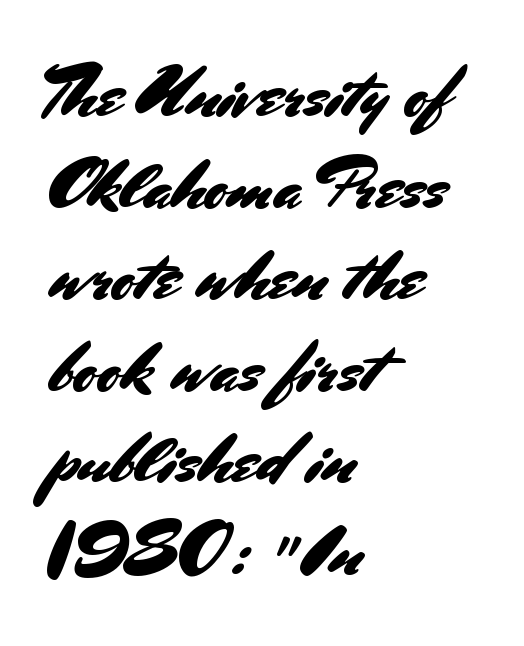
The image shows 71 px sans-serif type; set left-aligned, normal line spacing (1.29x), normal letter spacing, not underlined; medium stroke contrast and a small x-height.
